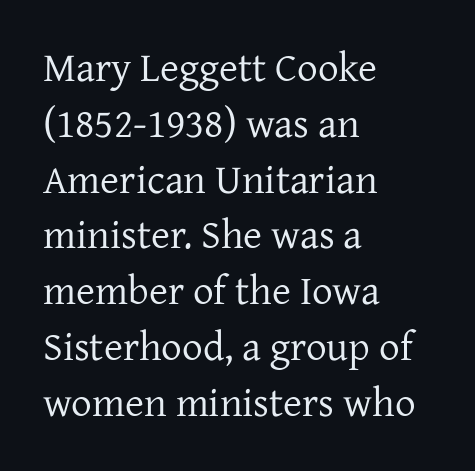
The image shows 41 px regular-weight serif type, upright; set left-aligned, normal line spacing (1.36x), normal letter spacing, not underlined; low stroke contrast and a medium x-height.
